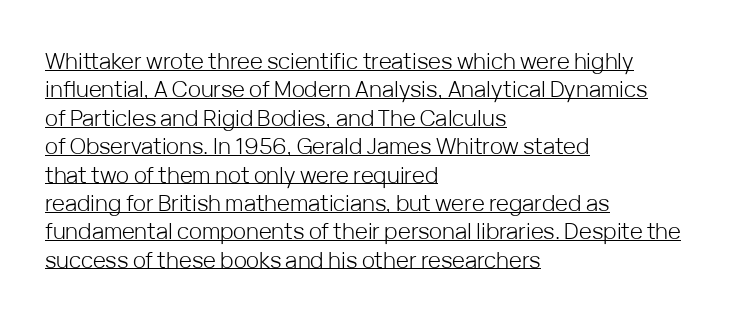
The image shows 22 px text type, upright; set left-aligned, normal line spacing (1.29x), normal letter spacing, underlined.
